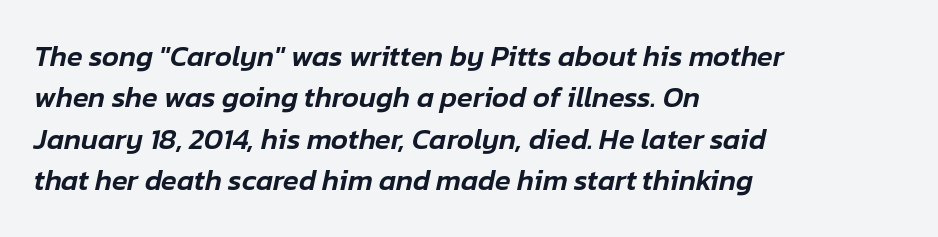
Standard letterfit; no display-style spreading of the glyphs. This sample has the flowing, uneven cadence of proportional lettering. Bare-footed words on every line. The whole block is typeset with a tilt. Compared with typical paragraphs, the rows here are spaced about the same. The ragged edge is on the right, which tells us the setting is flush left.
